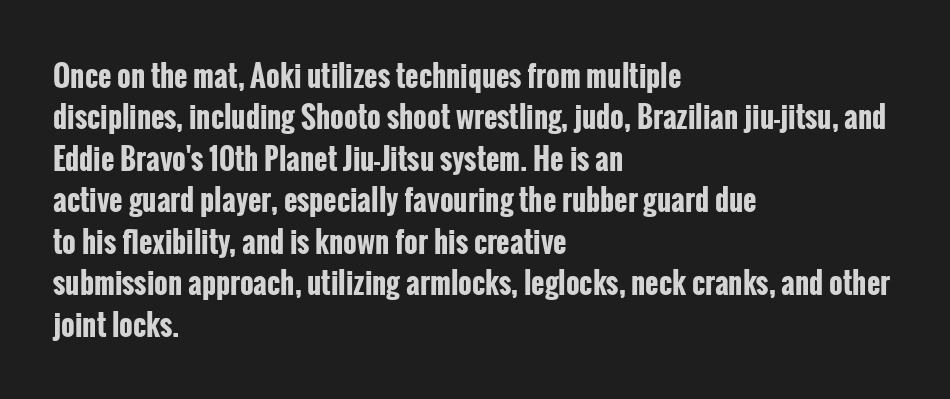
The rows are spaced the way most documents space them. Tracking value appears to be zero — textbook default spacing. No italicization has been applied; the sample stays upright. Each row of text sits above clean, open space.
